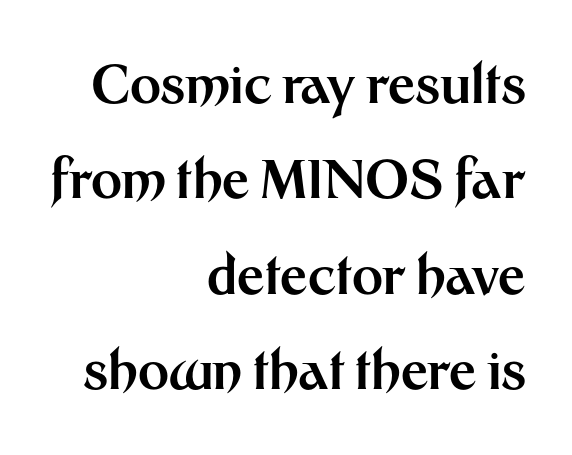
Has an underline been added? It has not. Each word holds together tightly as a unit, with standard inter-letter gaps. The lines in this sample share a right terminus and differ only in where they begin. These words are printed bold, with thick strokes throughout. This sample uses a sans-serif face. It's the straight-up-and-down kind of type.
